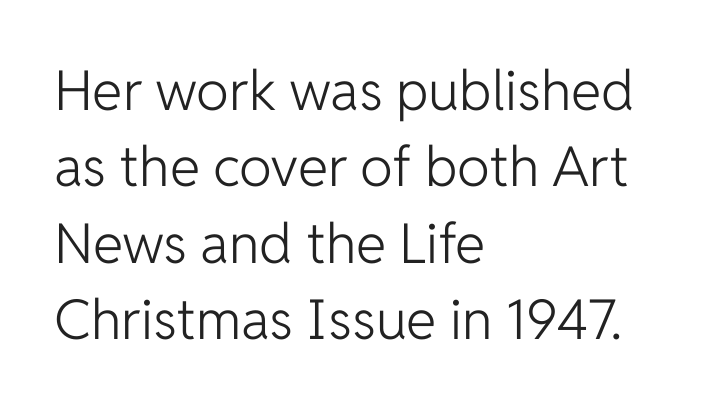
Each word holds together tightly as a unit, with standard inter-letter gaps. The specimen omits any rule beneath the text block's lines. Observe the absence of serifs on each vertical stroke in this sample. Vertical strokes here are truly vertical. The text block is weighted toward the left margin, trailing off unevenly rightward. If you measured baseline to baseline, you'd find a middling distance.
